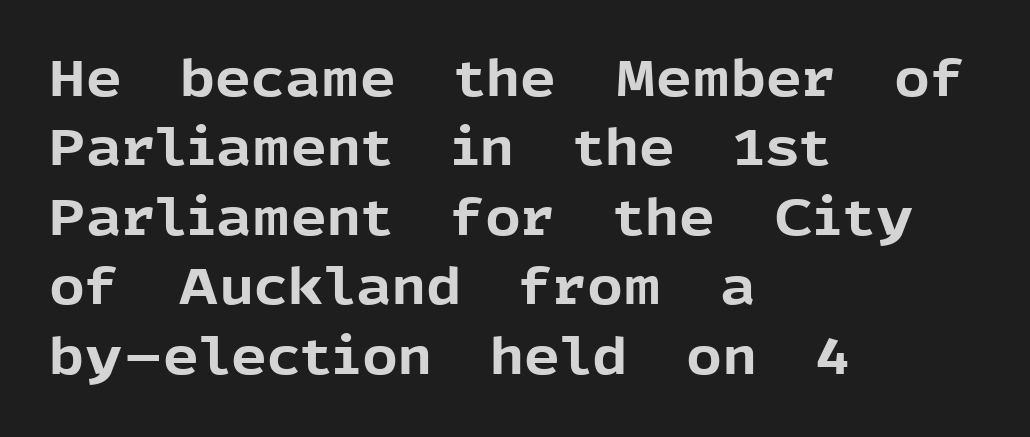
What's the leading like? Ordinary, nothing unusual. The strokes are fattened all the way to bold. Check under the words: just untouched page. The face used here is a sans, in the tradition of grotesques and geometrics. Each letter keeps its own natural width here, so spacing adapts to shape.
